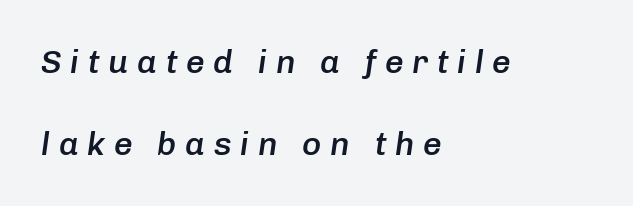
Compared with typical body copy, the letter spacing here is much looser. Summary of vertical rhythm: relaxed, with wide interline spacing. Varying glyph widths throughout — classic text-font behaviour. This sample uses an oblique cut, with every glyph tilted off the vertical.
